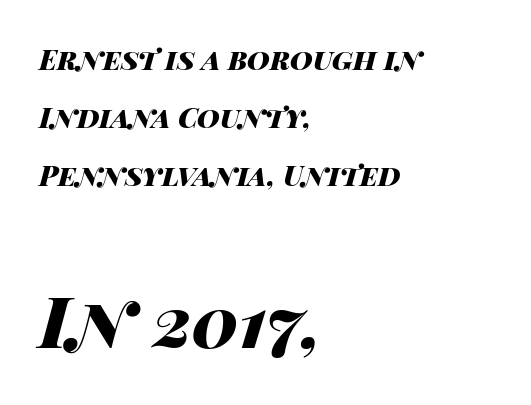
Caption: standard tracking, unaltered. Line beginnings align vertically; line endings do not. A typesetter would call this proportional, since set widths differ per character. This is oblique type, the kind used for emphasis or titles.
